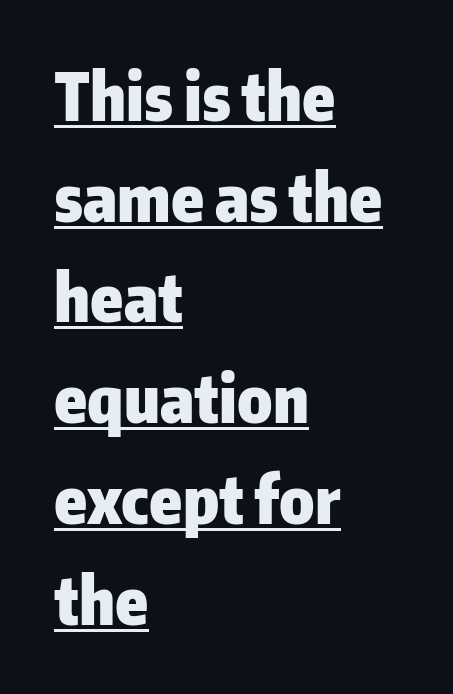
Q: Is the text bold? A: Yes.
Q: Is the text italic (slanted)? A: No, it is upright.
Q: Is the typeface a serif or a sans-serif typeface? A: Sans-serif.
Q: Is the text underlined? A: Yes.
Q: How is the paragraph aligned? A: Left-aligned.
Q: Is the spacing between letters normal or unusually wide? A: Normal.
Q: Is the spacing between lines tight, normal or loose? A: Normal.
Q: Width (condensed, normal, or wide)? A: Normal.
Q: Stroke contrast? A: Low.
Q: x-height? A: Medium.
Q: Monospaced? A: No.
